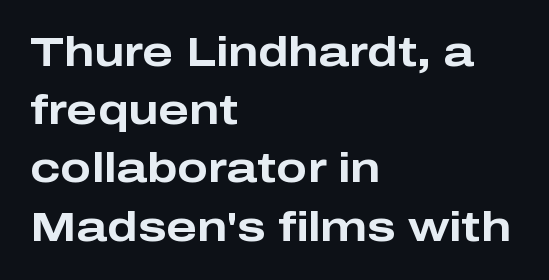
Nothing sits at the stroke ends, so this counts as sans-serif. The ragged edge is on the right, which tells us the setting is flush left. Spacing between characters is what you'd get straight out of the box. On the weight axis this lands at bold, roughly 700.
